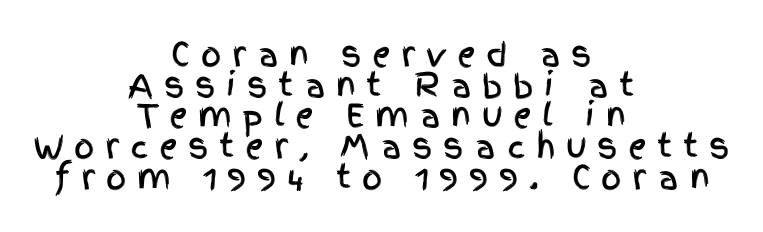
Typeset on center — no edge is straight. The passage shown is typed in a proportional face where columns would drift. What stands out about the letter spacing? Its width — letters are far apart. Each row of text sits above clean, open space. The letters stand upright; this is a roman face.
